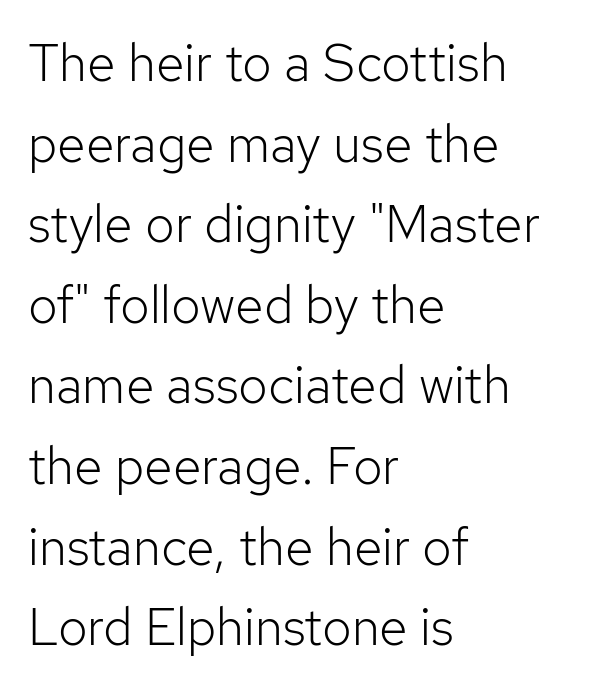
The specimen reads as upright at a glance. Clear beneath every line of the passage. Stroke terminals: plain, sans-serif. This is not heavy type; no bold has been used. These lines are set flush left with a ragged right edge.
